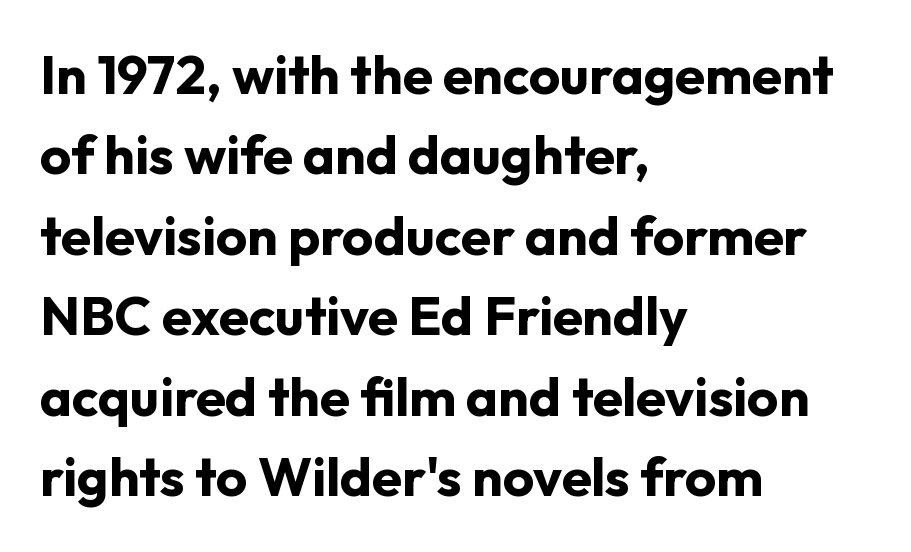
Q: Is the text bold? A: Yes.
Q: Is the text italic (slanted)? A: No, it is upright.
Q: Is the typeface a serif or a sans-serif typeface? A: Sans-serif.
Q: Is the text underlined? A: No.
Q: How is the paragraph aligned? A: Left-aligned.
Q: Is the spacing between letters normal or unusually wide? A: Normal.
Q: Is the spacing between lines tight, normal or loose? A: Normal.
Q: Width (condensed, normal, or wide)? A: Normal.
Q: Stroke contrast? A: Low.
Q: x-height? A: Medium.
Q: Monospaced? A: No.
